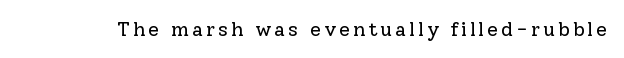
Q: Is the text bold? A: No.
Q: Is the text italic (slanted)? A: No, it is upright.
Q: Is the text underlined? A: No.
